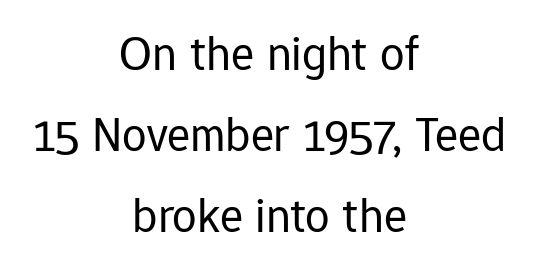
The image shows 49 px regular-weight sans-serif type, upright; set centered, normal line spacing (1.65x), normal letter spacing, not underlined; low stroke contrast and a medium x-height.
